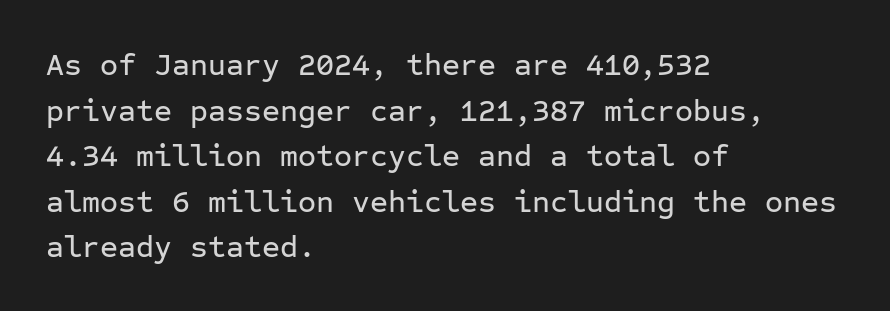
The image shows 31 px sans-serif type, upright, monospaced; set left-aligned, normal line spacing (1.47x), normal letter spacing, not underlined; low stroke contrast and a medium x-height.
